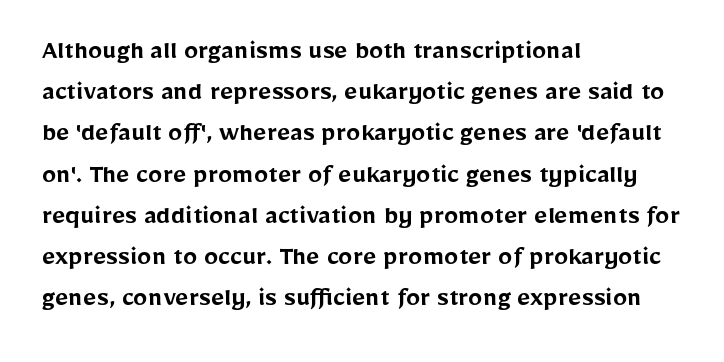
Weight: semibold (demi). The paragraph shown leans on its left margin. Is there much room between lines? A standard amount, neither cramped nor airy. The tracking reads as untouched default to a designer's eye. This sample has the flowing, uneven cadence of proportional lettering. This is roman type, the default non-slanted kind.
